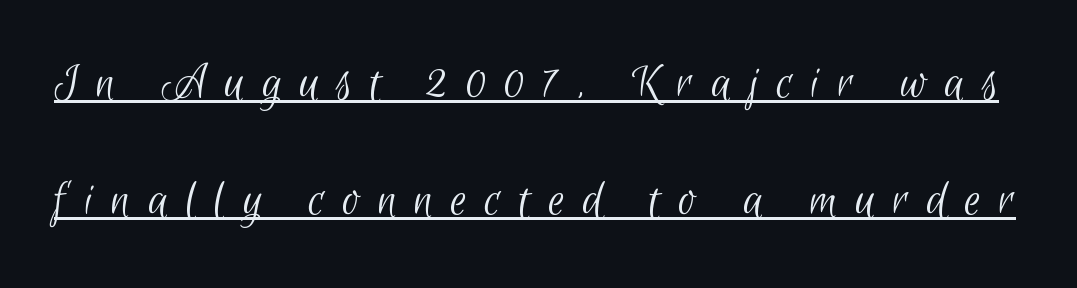
The image shows 53 px light, condensed sans-serif type; set loose line spacing (2.21x), unusually wide letter spacing (+0.33 em), underlined; low stroke contrast and a small x-height.
